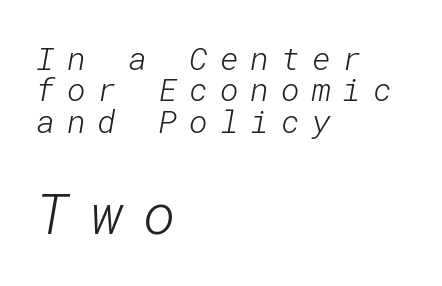
Line starts are locked; line ends wander. Only glyphs here, with clear space below each row. Baseline-to-baseline distance is barely more than the letter height. The rendering shows plain stroke endings on the letterforms — a sans-serif design. Top chunk: small. Bottom chunk: large.
